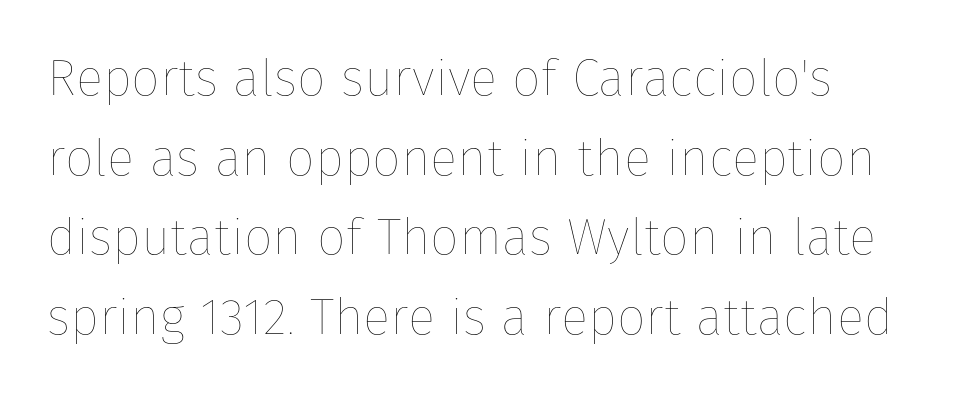
The image shows 51 px thin type, upright; set normal line spacing (1.56x), normal letter spacing, not underlined; low stroke contrast and a medium x-height.
